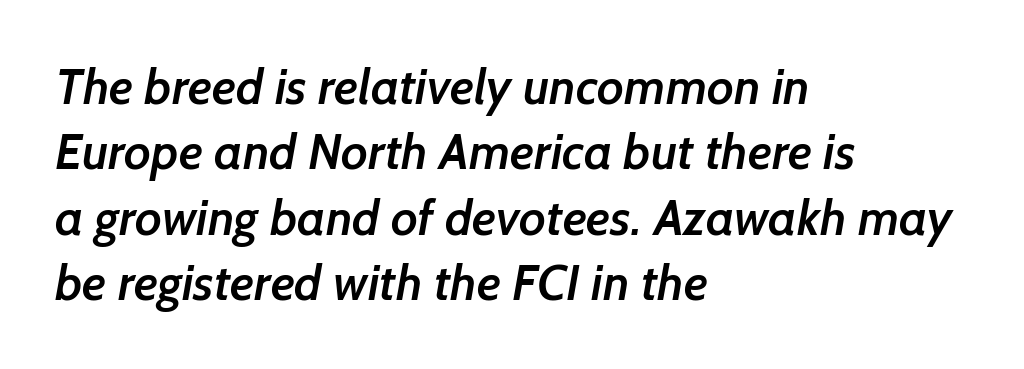
The type is set solid horizontally, with unmodified tracking. What kind of face is this? One without serifs — a sans. Rows of type keep a routine distance in the vertical direction. Here the designer chose a conventional face with non-uniform glyph widths. This rendering features lettering with no underline.
